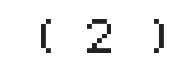
The image shows 39 px sans-serif type, upright, monospaced; set unusually wide letter spacing (+0.45 em), not underlined; low stroke contrast and a large x-height.
